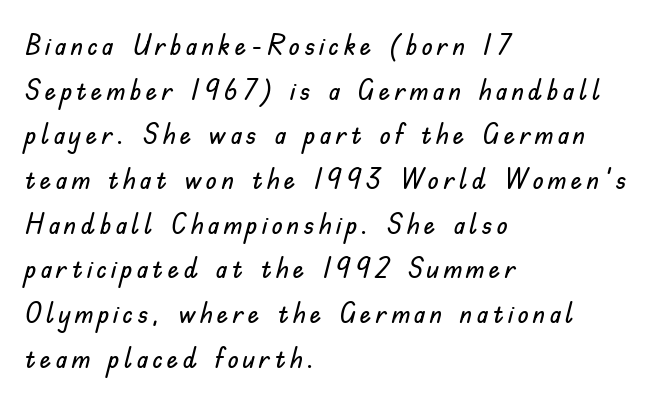
Q: Is the text italic (slanted)? A: Yes.
Q: Is the typeface a serif or a sans-serif typeface? A: Sans-serif.
Q: Is the text underlined? A: No.
Q: How is the paragraph aligned? A: Left-aligned.
Q: Is the spacing between lines tight, normal or loose? A: Normal.
Q: Width (condensed, normal, or wide)? A: Normal.
Q: Stroke contrast? A: Low.
Q: x-height? A: Small.
Q: Monospaced? A: No.
